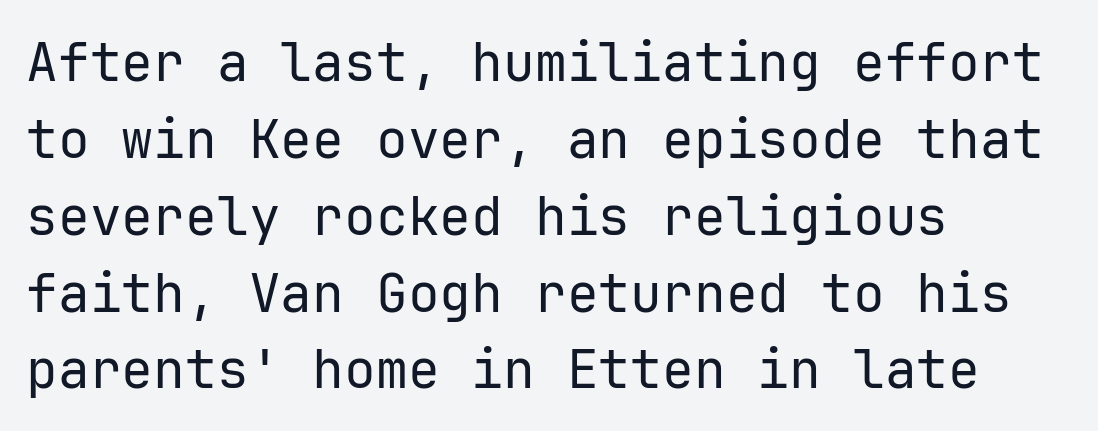
Q: Is the text bold? A: No.
Q: Is the text italic (slanted)? A: No, it is upright.
Q: Is the typeface a serif or a sans-serif typeface? A: Sans-serif.
Q: Is the text underlined? A: No.
Q: How is the paragraph aligned? A: Left-aligned.
Q: Is the spacing between letters normal or unusually wide? A: Normal.
Q: Is the spacing between lines tight, normal or loose? A: Normal.
Q: Width (condensed, normal, or wide)? A: Normal.
Q: Stroke contrast? A: Low.
Q: x-height? A: Medium.
Q: Monospaced? A: Yes.
